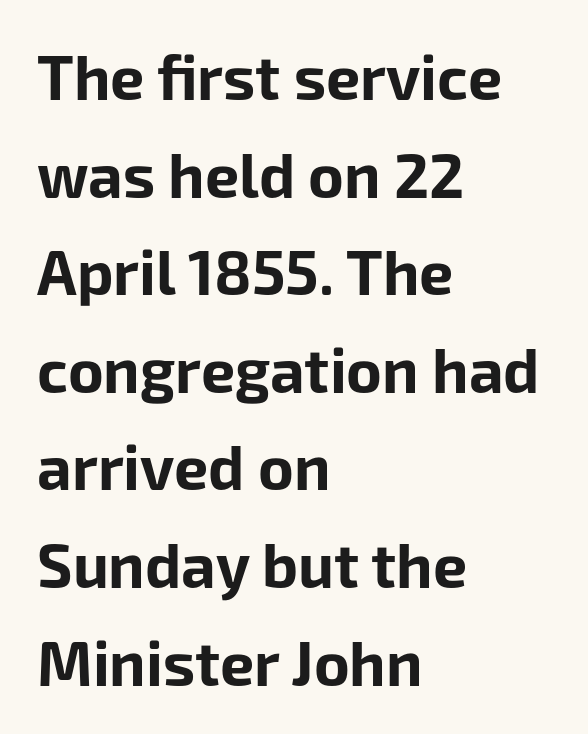
{"serif": "no", "italic": "no", "bold": "yes", "weight": "bold", "width": "normal", "stroke_contrast": "low", "x_height": "medium", "monospaced": "no", "underline": "no", "align": "left", "line_spacing": "normal", "line_spacing_ratio": 1.6, "letter_spacing": "normal", "letter_spacing_em": 0.0, "glyph_px": 61}
